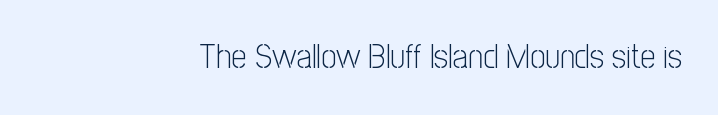
The image shows 34 px light, condensed sans-serif type, upright; set right-aligned, normal letter spacing, not underlined; low stroke contrast and a medium x-height.
